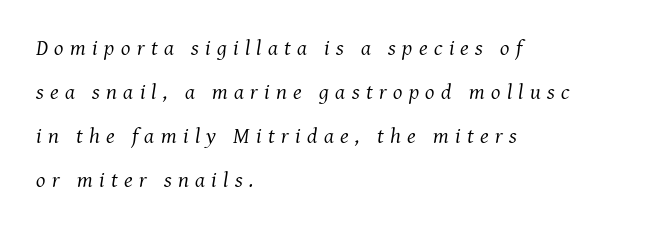
The image shows 22 px text type, italic (leaning right); set left-aligned, loose line spacing (2.0x), unusually wide letter spacing (+0.29 em), not underlined.
